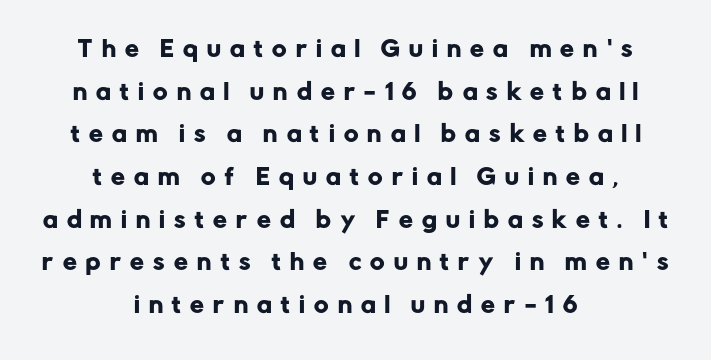
Each new line begins a long way beneath the previous one. Anything drawn beneath the words? Only blank space. Short and long lines alike share a common midpoint. These lines have a slow, spaced-out rhythm from letter to letter. Characters remain perfectly vertical along every line.
